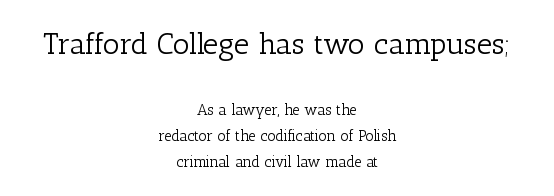
Q: Is the text bold? A: No.
Q: Is the text italic (slanted)? A: No, it is upright.
Q: Is the typeface a serif or a sans-serif typeface? A: Serif.
Q: Is the text underlined? A: No.
Q: How is the paragraph aligned? A: Centered.
Q: Is the spacing between letters normal or unusually wide? A: Normal.
Q: Which block of text is set in a larger size, the first (top) or the second (bottom)? A: The first (top) one.
Q: Width (condensed, normal, or wide)? A: Normal.
Q: Stroke contrast? A: Low.
Q: x-height? A: Medium.
Q: Monospaced? A: No.
